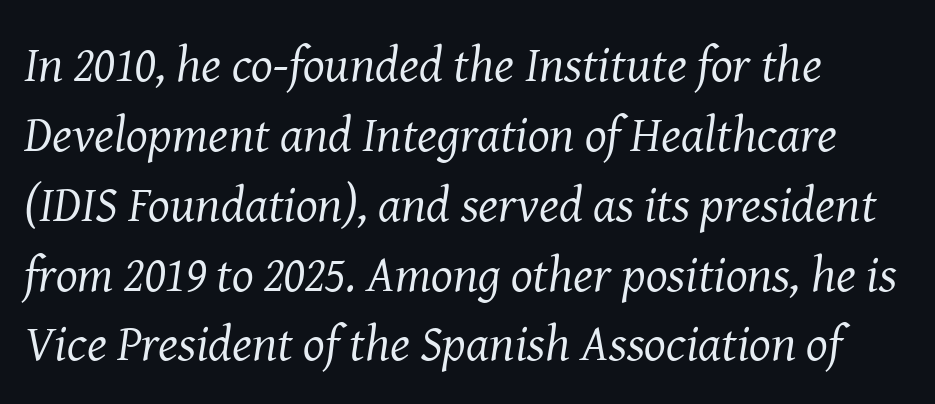
The image shows 51 px regular-weight serif type, italic (leaning right); set left-aligned, normal line spacing (1.37x), normal letter spacing, not underlined; medium stroke contrast and a medium x-height.
